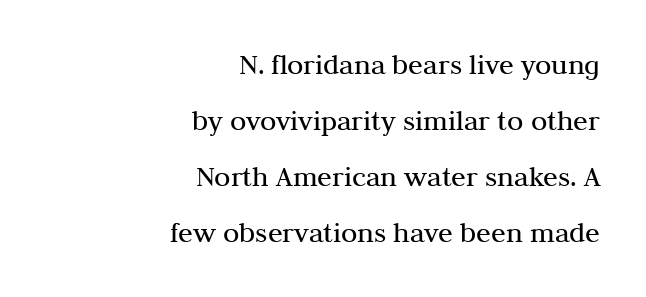
Every stem runs plumb, perpendicular to the baseline. Any mark beneath the type? The region is blank. Nothing heavy about these letters — not bold at all. A student would call this right alignment; a typographer would say flush right, rag left. The text was rendered using a seriffed face with decorative stroke endings. Proportional: the letters do not fall into vertical columns.
